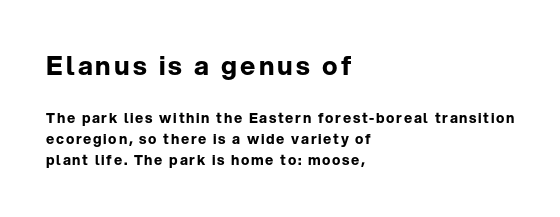
Heft: maximum for text — a bold. Each row of text sits above clean, open space. Does the bottom block carry the larger type? No, the top block does. Notice how the passage keeps a crisp vertical edge on the left only. If you measured baseline to baseline, you'd find a middling distance.
